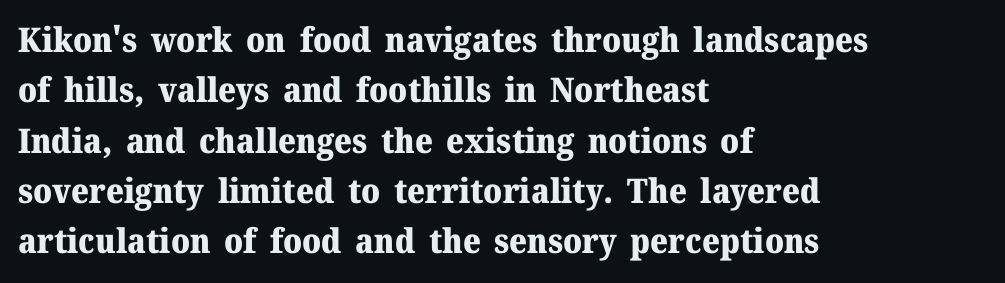
The image shows 34 px heavy serif type, upright; set left-aligned, normal line spacing (1.48x), normal letter spacing, not underlined; medium stroke contrast and a medium x-height.
